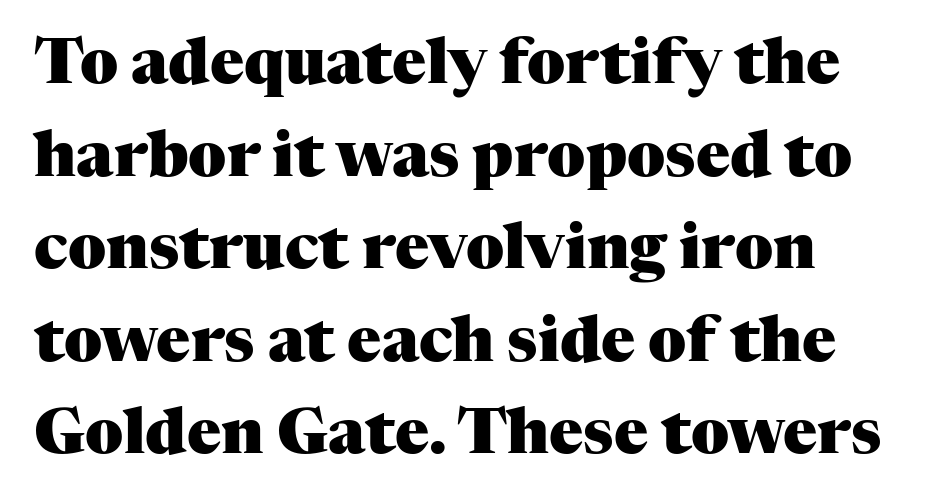
The designer went with a serif here, giving each stem small feet. Notice how thick the strokes are: this is what a full bold looks like. Here the glyphs are tracked normally, forming tight word shapes. Is the block centered? No — it sits flush against the left margin. Notice how the stems are strictly vertical — no italics here.
